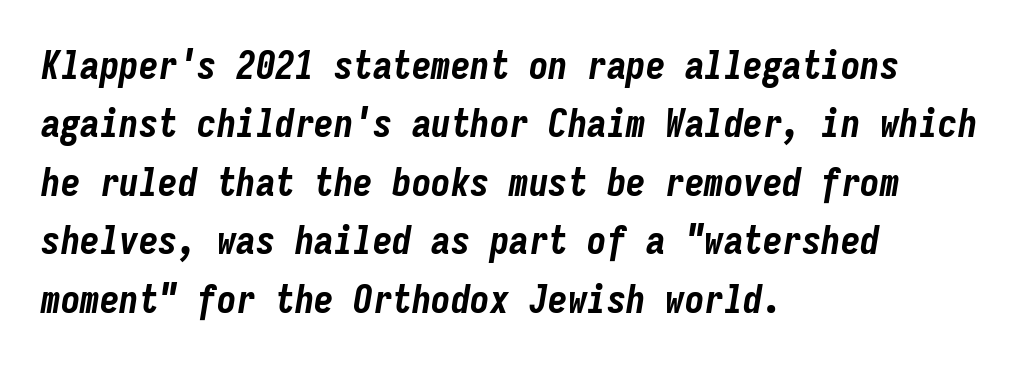
{"italic": "yes", "lean": "right", "slant_degrees": 9, "bold": "yes", "weight": "bold", "width": "condensed", "stroke_contrast": "low", "x_height": "medium", "monospaced": "yes", "underline": "no", "align": "left", "line_spacing": "normal", "line_spacing_ratio": 1.5, "letter_spacing": "normal", "letter_spacing_em": 0.0, "glyph_px": 39}
